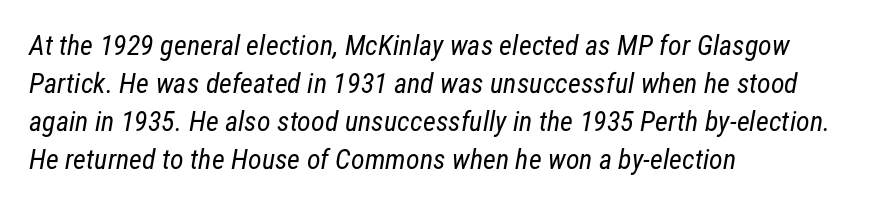
{"serif": "no", "bold": "no", "weight": "regular", "width": "condensed", "stroke_contrast": "low", "x_height": "medium", "monospaced": "no", "underline": "no", "align": "left", "line_spacing": "normal", "line_spacing_ratio": 1.36, "letter_spacing": "normal", "letter_spacing_em": 0.0, "glyph_px": 28}
